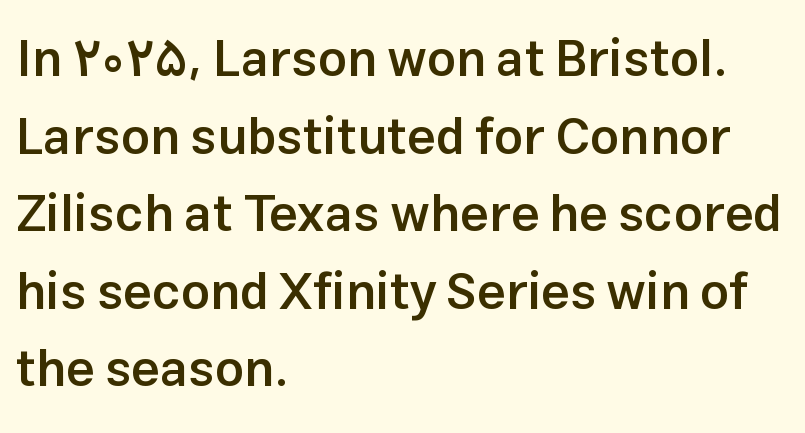
{"serif": "no", "italic": "no", "bold": "semi", "weight": "semibold", "width": "normal", "stroke_contrast": "low", "x_height": "medium", "monospaced": "no", "underline": "no", "align": "left", "line_spacing": "normal", "line_spacing_ratio": 1.52, "letter_spacing": "normal", "letter_spacing_em": 0.0, "glyph_px": 51}
